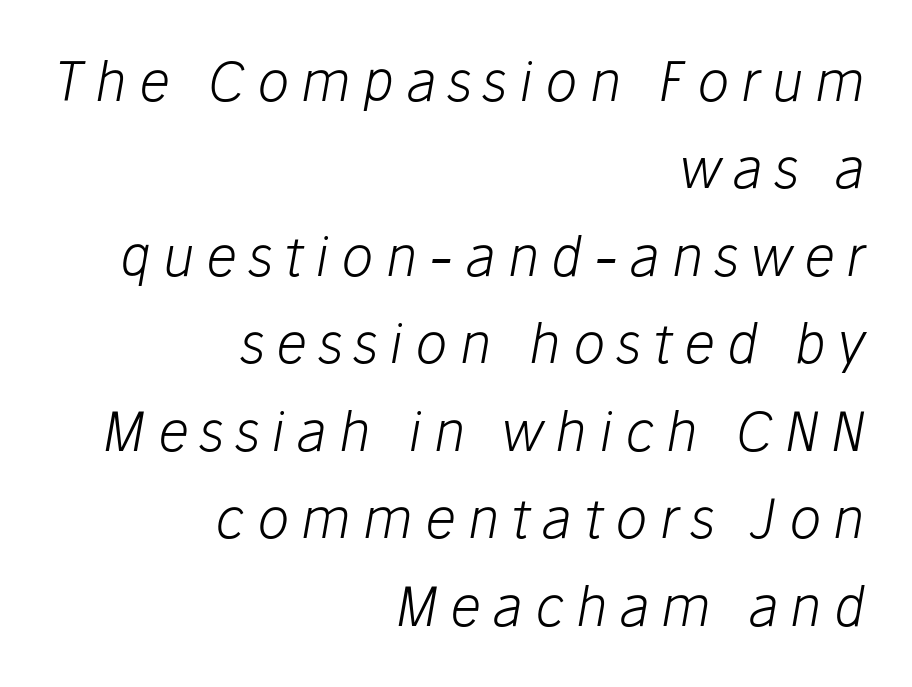
Successive baselines arrive at the customary interval. No heavy texture on the line: the type isn't bold. This sample uses expanded letter spacing, leaving extra air between glyphs. Layout note: lines flush right.
